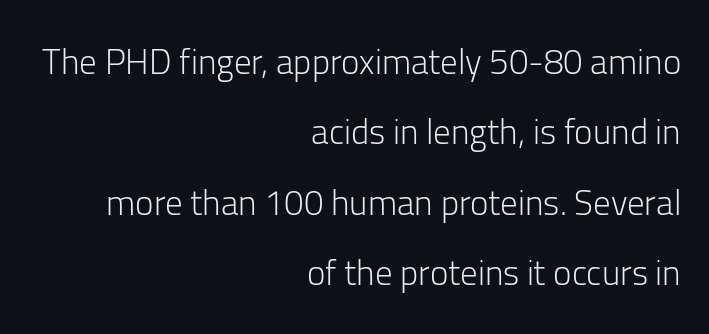
The image shows 35 px light sans-serif type, upright; set right-aligned, loose line spacing (2.01x), normal letter spacing, not underlined; low stroke contrast and a medium x-height.
